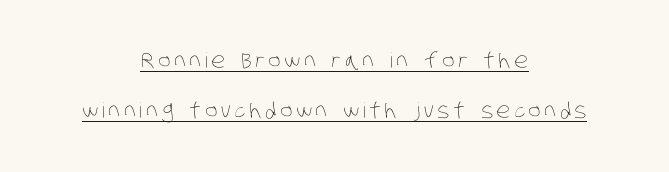
Q: Is the text bold? A: No.
Q: Is the text underlined? A: Yes.
Q: How is the paragraph aligned? A: Centered.
Q: Is the spacing between lines tight, normal or loose? A: Loose.
